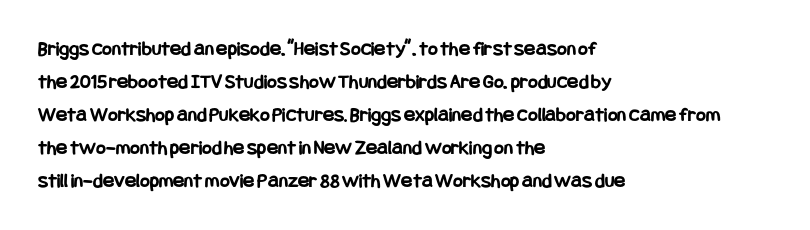
{"italic": "no", "bold": "yes", "underline": "no", "align": "left", "line_spacing": "normal", "line_spacing_ratio": 1.57, "letter_spacing": "normal", "letter_spacing_em": 0.0, "glyph_px": 21}
